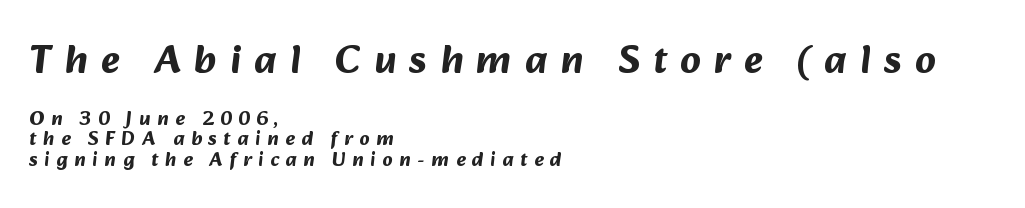
{"serif": "no", "bold": "yes", "weight": "bold", "width": "normal", "stroke_contrast": "medium", "x_height": "medium", "monospaced": "no", "underline": "no", "align": "left", "line_spacing": "tight", "line_spacing_ratio": 1.04, "letter_spacing": "wide", "letter_spacing_em": 0.33, "larger_block": "first", "size_ratio": 2.0, "glyph_px": 40}
